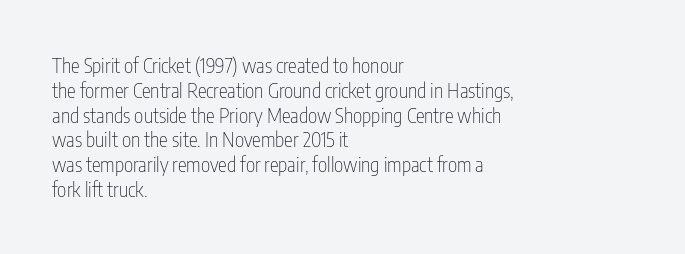
Q: Is the text bold? A: No.
Q: Is the text italic (slanted)? A: No, it is upright.
Q: Is the text underlined? A: No.
Q: How is the paragraph aligned? A: Left-aligned.
Q: Is the spacing between letters normal or unusually wide? A: Normal.
